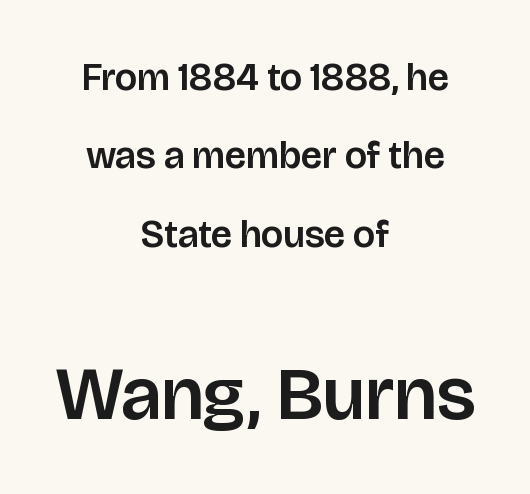
{"serif": "no", "italic": "no", "width": "normal", "stroke_contrast": "low", "x_height": "large", "monospaced": "no", "underline": "no", "align": "center", "line_spacing": "loose", "line_spacing_ratio": 2.06, "letter_spacing": "normal", "letter_spacing_em": 0.0, "larger_block": "second", "size_ratio": 1.97, "glyph_px": 75}
